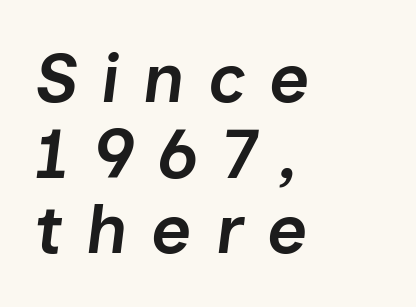
Q: Is the text bold? A: Semi-bold.
Q: Is the text italic (slanted)? A: Yes, it leans right by about 7 degrees.
Q: Is the text underlined? A: No.
Q: How is the paragraph aligned? A: Left-aligned.
Q: Is the spacing between letters normal or unusually wide? A: Unusually wide.
Q: Is the spacing between lines tight, normal or loose? A: Tight.
Q: Width (condensed, normal, or wide)? A: Normal.
Q: Stroke contrast? A: Low.
Q: x-height? A: Medium.
Q: Monospaced? A: No.
